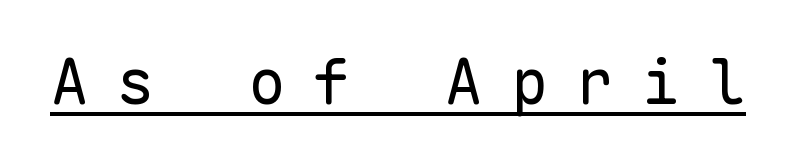
Italic: no, the glyphs are upright roman. Compared with typical body copy, the letter spacing here is much looser. Spacing verdict: monospaced, one width for all characters. These lines are composed in type without serifs. These characters rest on top of a visible drawn line. No extra ink here — the face is not bold.
